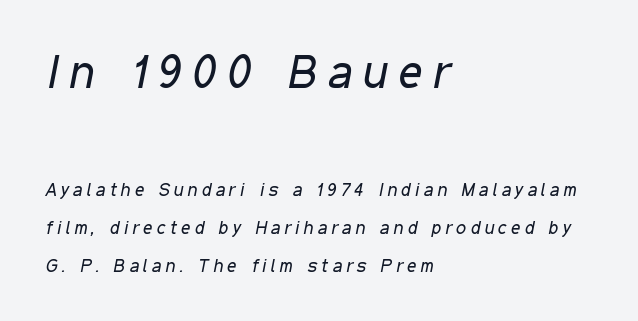
Q: Is the text bold? A: No.
Q: Is the text italic (slanted)? A: Yes, it leans right by about 11 degrees.
Q: Is the text underlined? A: No.
Q: How is the paragraph aligned? A: Left-aligned.
Q: Is the spacing between letters normal or unusually wide? A: Unusually wide.
Q: Is the spacing between lines tight, normal or loose? A: Loose.
Q: Which block of text is set in a larger size, the first (top) or the second (bottom)? A: The first (top) one.
Q: Width (condensed, normal, or wide)? A: Condensed.
Q: Stroke contrast? A: Low.
Q: x-height? A: Medium.
Q: Monospaced? A: No.
